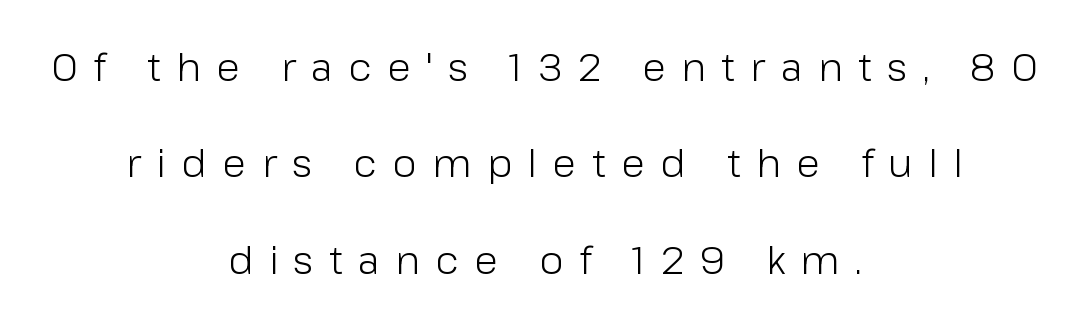
Q: Is the text bold? A: No.
Q: Is the text italic (slanted)? A: No, it is upright.
Q: Is the typeface a serif or a sans-serif typeface? A: Sans-serif.
Q: Is the text underlined? A: No.
Q: How is the paragraph aligned? A: Centered.
Q: Is the spacing between letters normal or unusually wide? A: Unusually wide.
Q: Is the spacing between lines tight, normal or loose? A: Loose.
Q: Width (condensed, normal, or wide)? A: Normal.
Q: Stroke contrast? A: Low.
Q: x-height? A: Medium.
Q: Monospaced? A: No.
